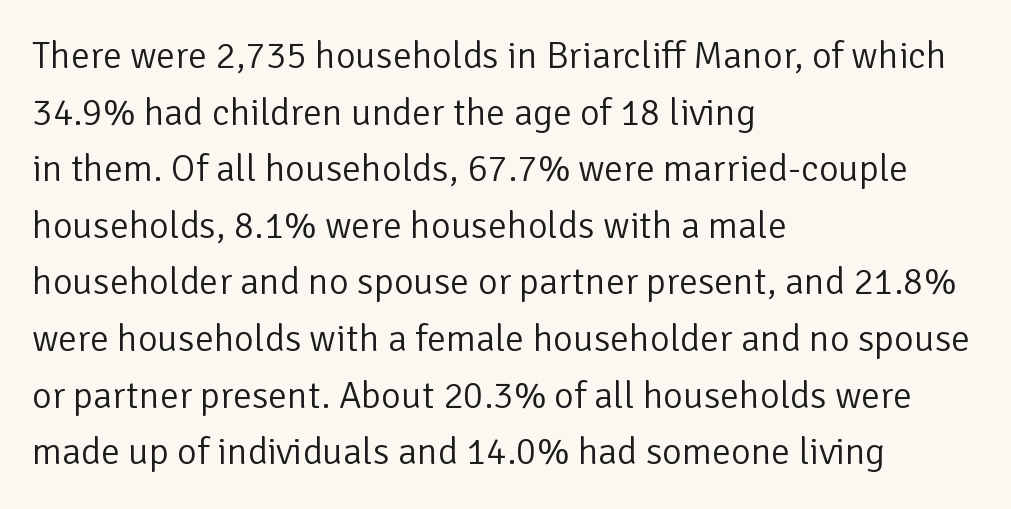
Q: Is the text bold? A: No.
Q: Is the text italic (slanted)? A: No, it is upright.
Q: Is the typeface a serif or a sans-serif typeface? A: Sans-serif.
Q: Is the text underlined? A: No.
Q: How is the paragraph aligned? A: Left-aligned.
Q: Is the spacing between letters normal or unusually wide? A: Normal.
Q: Is the spacing between lines tight, normal or loose? A: Normal.
Q: Width (condensed, normal, or wide)? A: Normal.
Q: Stroke contrast? A: Low.
Q: x-height? A: Medium.
Q: Monospaced? A: No.
